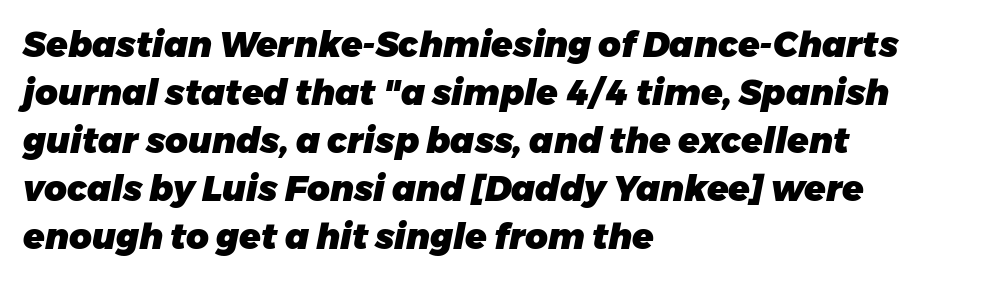
{"italic": "yes", "lean": "right", "slant_degrees": 11, "bold": "yes", "weight": "heavy", "width": "normal", "stroke_contrast": "low", "x_height": "medium", "monospaced": "no", "underline": "no", "align": "left", "line_spacing": "normal", "line_spacing_ratio": 1.37, "letter_spacing": "normal", "letter_spacing_em": 0.0, "glyph_px": 35}
